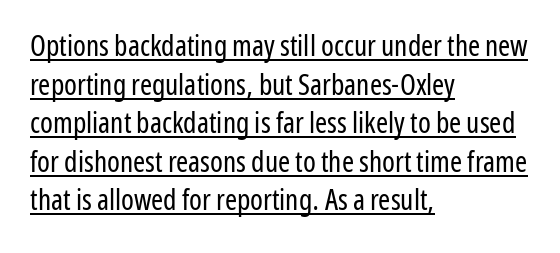
Is there much room between lines? A standard amount, neither cramped nor airy. Type style note: lacks serifs. Heaviness? Minimal to ordinary, like unemphasized prose. Is this a fixed-width face? No — the glyphs have proportional, varying widths. If you drew a line through each stem, it would be perfectly vertical.
